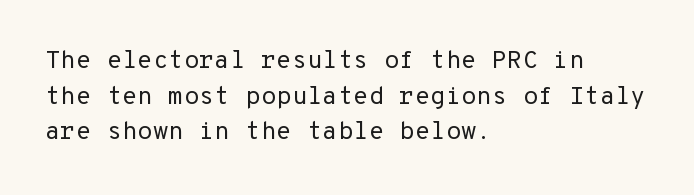
The image shows 25 px text type, upright; set left-aligned, normal line spacing (1.43x), normal letter spacing, not underlined.
